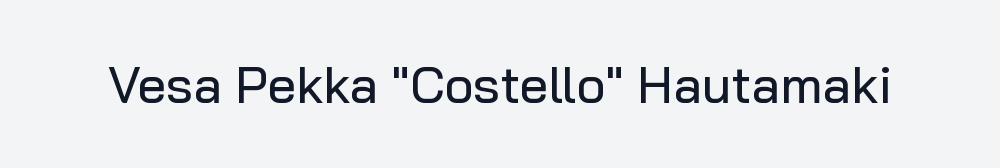
The image shows 51 px sans-serif type, upright; set normal letter spacing, not underlined; low stroke contrast and a medium x-height.
